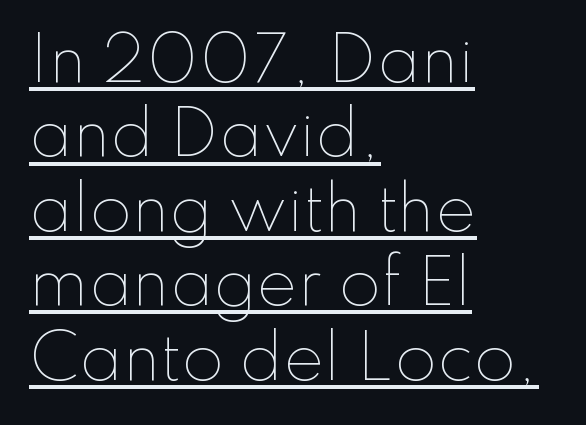
The image shows 61 px thin type, upright; set left-aligned, line spacing 1.22x, normal letter spacing, underlined; low stroke contrast and a small x-height.
